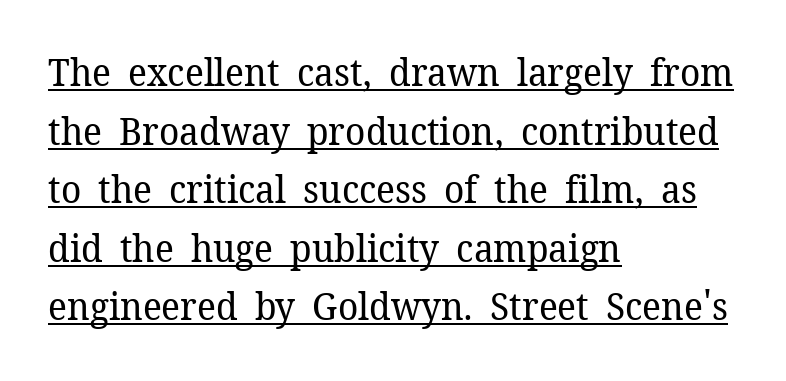
{"serif": "yes", "italic": "no", "bold": "no", "weight": "regular", "width": "normal", "stroke_contrast": "low", "x_height": "medium", "monospaced": "no", "underline": "yes", "align": "left", "line_spacing": "normal", "line_spacing_ratio": 1.54, "letter_spacing": "normal", "letter_spacing_em": 0.0, "glyph_px": 38}
